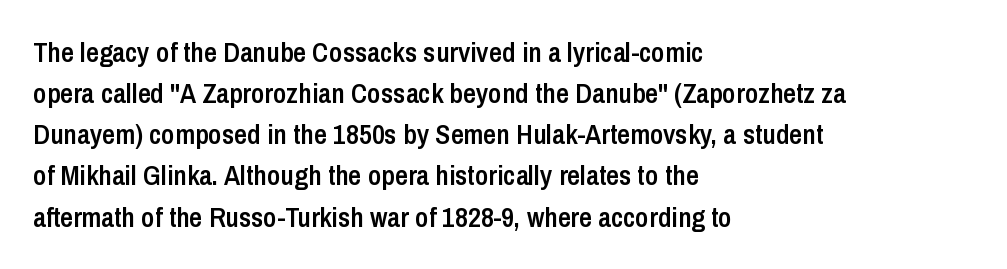
Notice how the stems are strictly vertical — no italics here. Note: no serifs on the glyphs. Descenders hang freely into open space. Heft: intermediate — a semibold.
